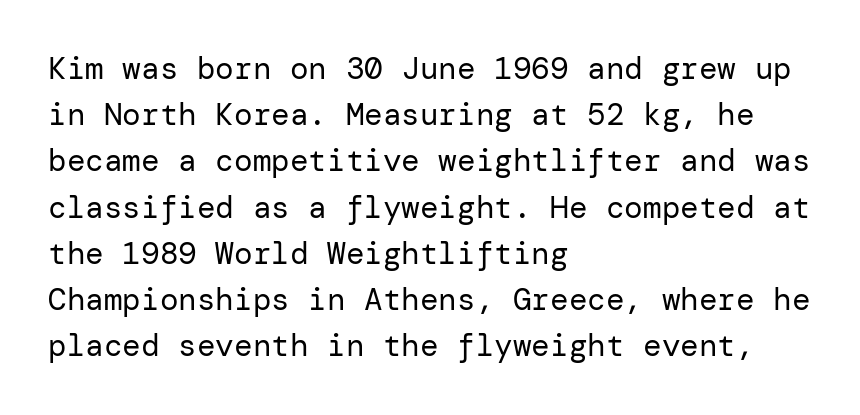
{"serif": "no", "italic": "no", "bold": "no", "weight": "regular", "width": "normal", "stroke_contrast": "low", "x_height": "medium", "underline": "no", "align": "left", "line_spacing": "normal", "line_spacing_ratio": 1.49, "letter_spacing": "normal", "letter_spacing_em": 0.0, "glyph_px": 31}
